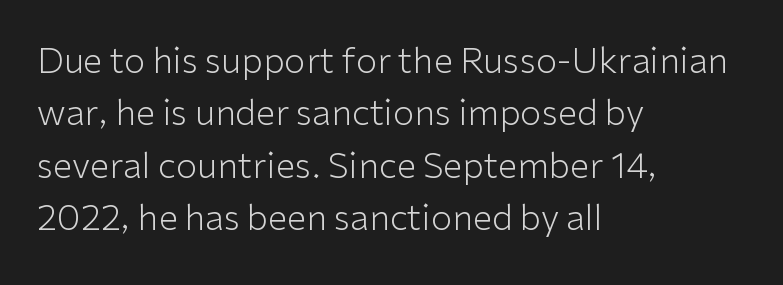
The image shows 35 px light sans-serif type, upright; set left-aligned, normal line spacing (1.5x), normal letter spacing, not underlined; low stroke contrast and a medium x-height.
